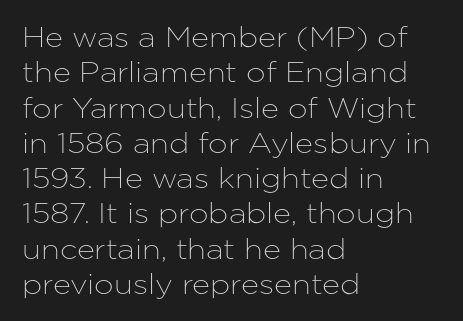
{"serif": "no", "italic": "no", "width": "normal", "stroke_contrast": "low", "x_height": "medium", "monospaced": "no", "underline": "no", "align": "left", "line_spacing": "normal", "line_spacing_ratio": 1.26, "letter_spacing": "normal", "letter_spacing_em": 0.0, "glyph_px": 28}
